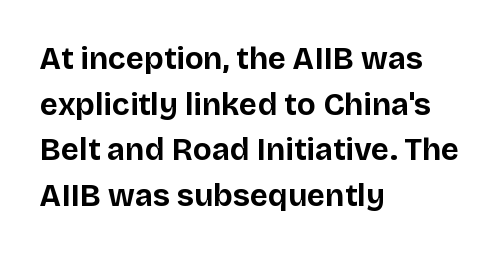
Normally led — the rows are evenly, conventionally spaced. The baseline area is clear. Each line starts at the same left margin while the right side varies. Italic: no, the glyphs are upright roman. Here the glyphs are tracked normally, forming tight word shapes. Do the characters align in a grid? No, the font is proportional.
